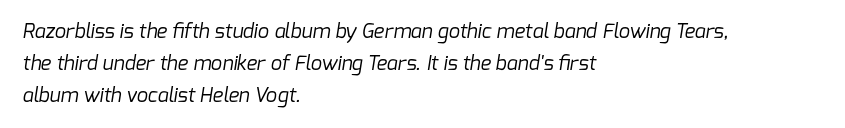
{"bold": "no", "underline": "no", "align": "left", "line_spacing": "normal", "line_spacing_ratio": 1.59, "letter_spacing": "normal", "letter_spacing_em": 0.0, "glyph_px": 20}
